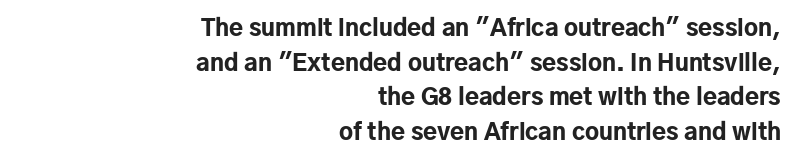
The image shows 23 px bold type, upright; set right-aligned, normal line spacing (1.51x), normal letter spacing, not underlined.
